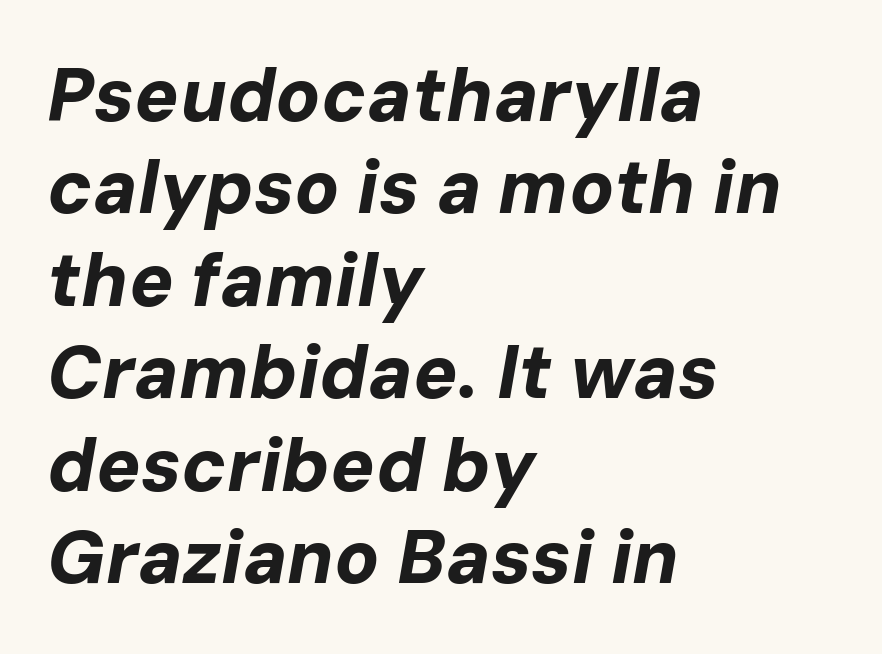
{"italic": "yes", "lean": "right", "slant_degrees": 10, "bold": "yes", "weight": "bold", "width": "normal", "stroke_contrast": "low", "x_height": "medium", "monospaced": "no", "underline": "no", "align": "left", "line_spacing": "normal", "line_spacing_ratio": 1.25, "letter_spacing": "normal", "letter_spacing_em": 0.0, "glyph_px": 74}
